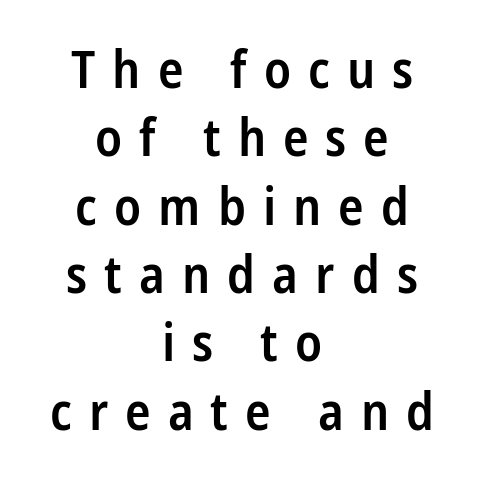
The image shows 53 px semibold, condensed sans-serif type, upright; set centered, normal line spacing (1.29x), unusually wide letter spacing (+0.32 em), not underlined; low stroke contrast and a medium x-height.
